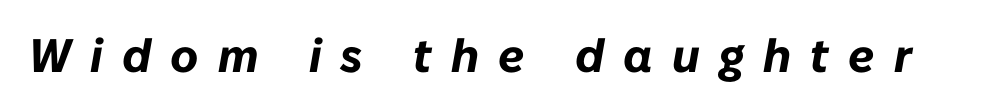
Substantial extra tracking has been applied to these lines. The letters are bold, with thick, heavy strokes. Italic: yes, the glyphs are oblique. No word sits above an underline. Here the designer chose a conventional face with non-uniform glyph widths.
